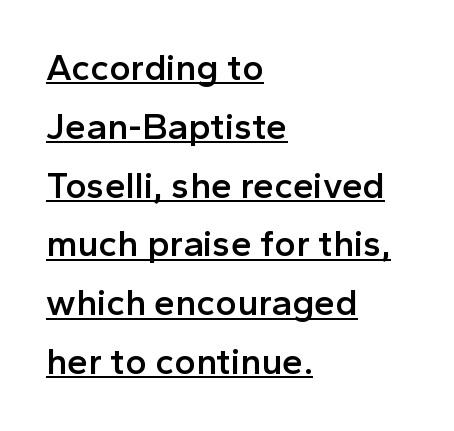
The image shows 37 px semibold sans-serif type, upright; set left-aligned, normal line spacing (1.59x), normal letter spacing, underlined; a medium x-height.
